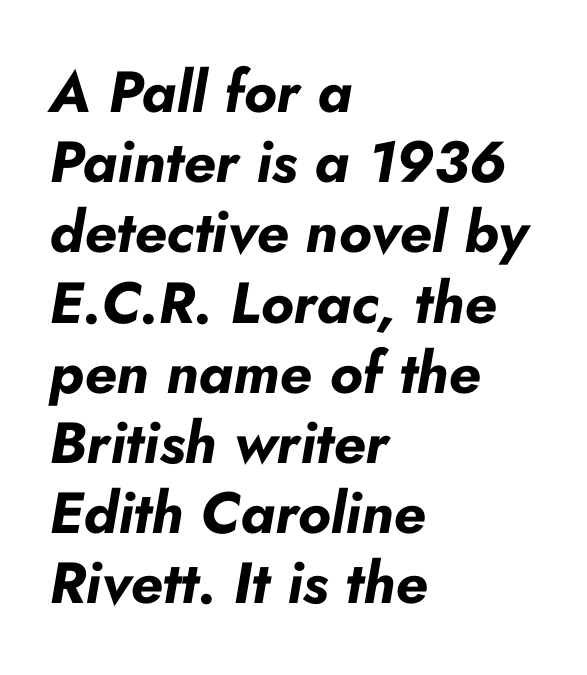
Here the designer chose a conventional face with non-uniform glyph widths. Tracking value appears to be zero — textbook default spacing. Glance below the letters and you will spot only blank space. If you drew a line through each stem, it would be angled. Look at the stroke-to-counter ratio: heavy, a bold. Layout note: lines flush left.
